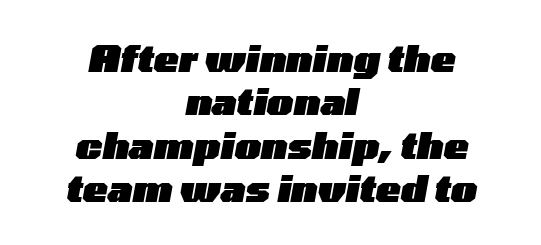
Q: Is the text bold? A: Yes.
Q: Is the text italic (slanted)? A: Yes, it leans right by about 10 degrees.
Q: Is the text underlined? A: No.
Q: How is the paragraph aligned? A: Centered.
Q: Is the spacing between letters normal or unusually wide? A: Normal.
Q: Width (condensed, normal, or wide)? A: Wide.
Q: Stroke contrast? A: Low.
Q: x-height? A: Medium.
Q: Monospaced? A: No.
